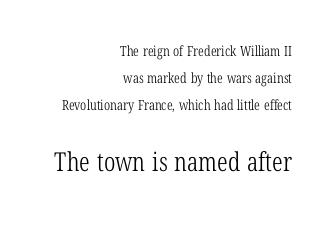
{"italic": "no", "bold": "no", "underline": "no", "align": "right", "line_spacing": "loose", "line_spacing_ratio": 1.93, "letter_spacing": "normal", "letter_spacing_em": 0.0, "larger_block": "second", "size_ratio": 1.86, "glyph_px": 26}
